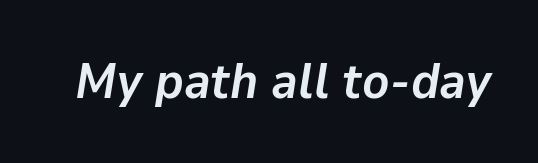
The image shows 50 px semibold type, italic (leaning right); set normal letter spacing, not underlined; low stroke contrast and a medium x-height.
